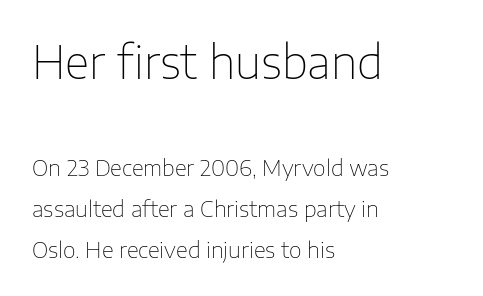
The image shows 45 px thin sans-serif type, upright; set left-aligned, line spacing 1.88x, normal letter spacing, not underlined; the first (top) block is 2.05x larger; low stroke contrast and a medium x-height.
